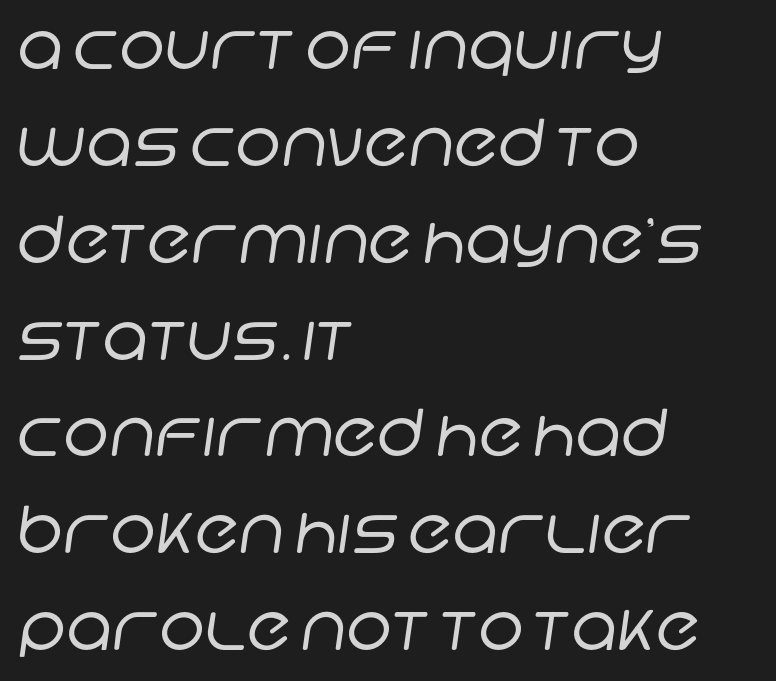
Q: Is the text bold? A: No.
Q: Is the typeface a serif or a sans-serif typeface? A: Sans-serif.
Q: Is the text underlined? A: No.
Q: How is the paragraph aligned? A: Left-aligned.
Q: Is the spacing between letters normal or unusually wide? A: Normal.
Q: Is the spacing between lines tight, normal or loose? A: Normal.
Q: Width (condensed, normal, or wide)? A: Normal.
Q: Stroke contrast? A: Low.
Q: x-height? A: Large.
Q: Monospaced? A: No.
